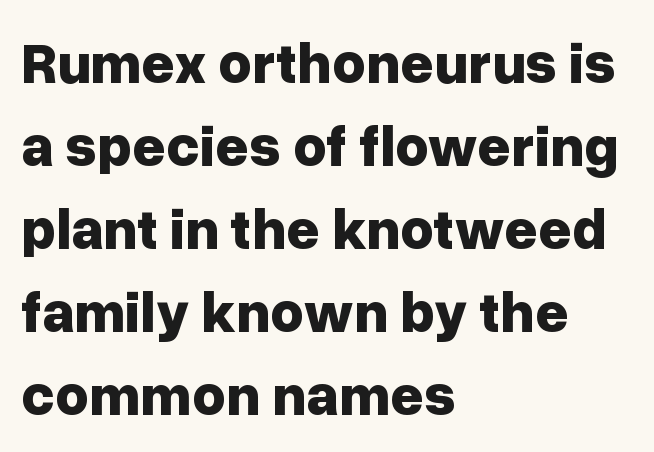
{"serif": "no", "italic": "no", "bold": "yes", "weight": "bold", "width": "normal", "stroke_contrast": "low", "x_height": "medium", "monospaced": "no", "underline": "no", "align": "left", "line_spacing": "normal", "line_spacing_ratio": 1.43, "letter_spacing": "normal", "letter_spacing_em": 0.0, "glyph_px": 58}
